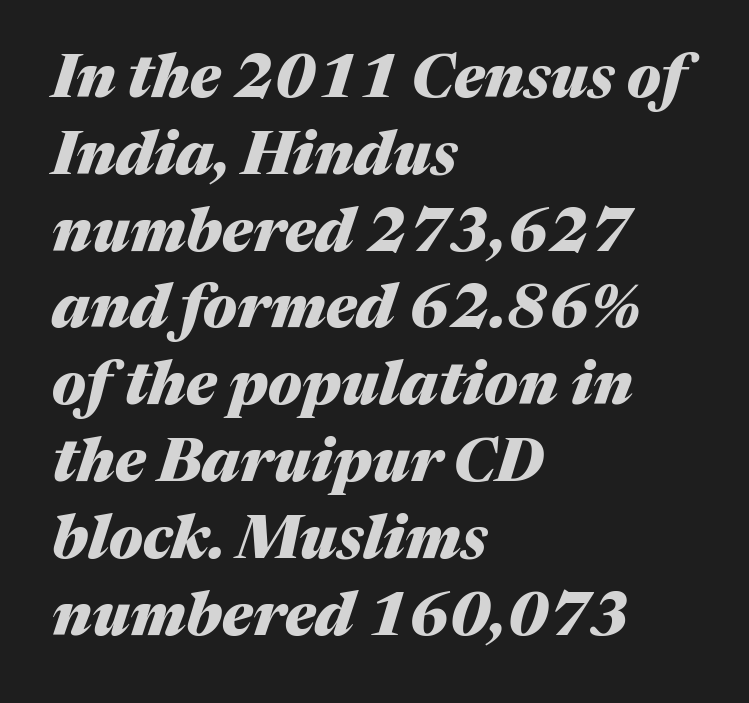
The image shows 60 px heavy type, italic (leaning right); set left-aligned, normal line spacing (1.28x), normal letter spacing, not underlined; medium stroke contrast and a medium x-height.
